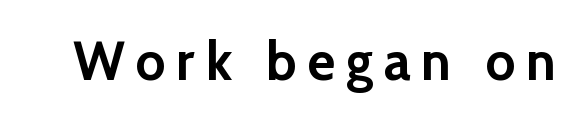
{"serif": "no", "italic": "no", "bold": "yes", "weight": "semibold", "width": "normal", "x_height": "medium", "monospaced": "no", "underline": "no", "letter_spacing": "wide", "letter_spacing_em": 0.2, "glyph_px": 54}
